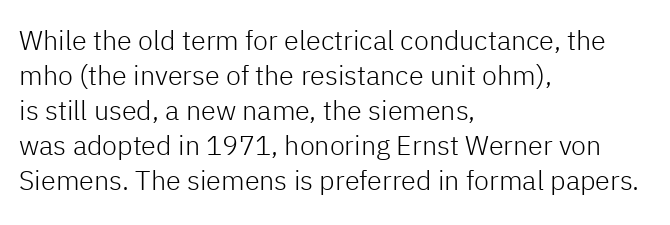
{"italic": "no", "bold": "no", "underline": "no", "align": "left", "line_spacing": "normal", "line_spacing_ratio": 1.3, "letter_spacing": "normal", "letter_spacing_em": 0.0, "glyph_px": 27}
